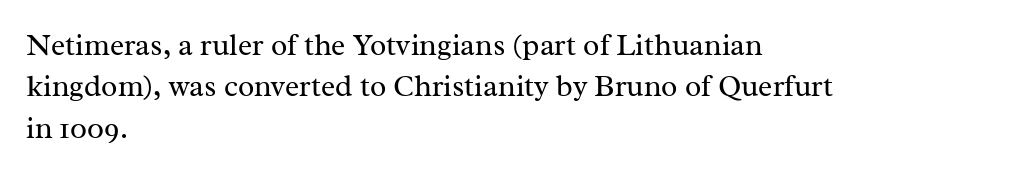
The passage shown is not underscored anywhere. The letters stand straight up with perfectly vertical stems. The setting favours the left margin, as ordinary paragraphs usually do. The letters advance in unequal steps, a hallmark of proportional type.
